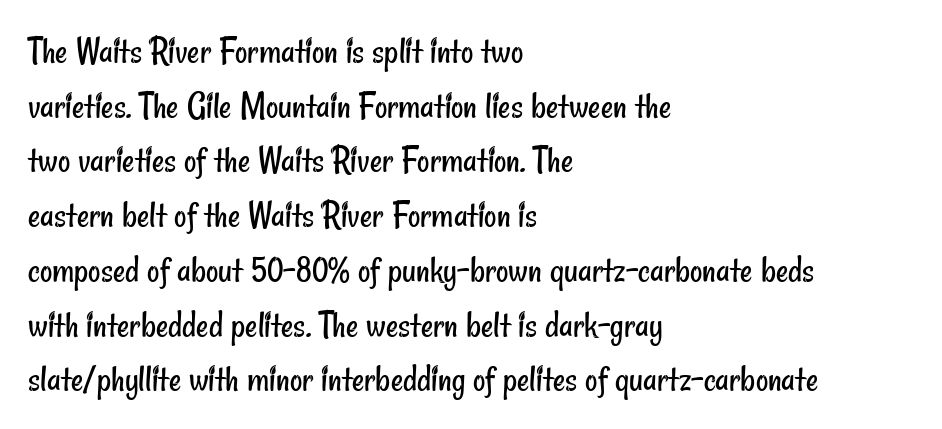
{"serif": "no", "bold": "no", "weight": "regular", "width": "condensed", "stroke_contrast": "low", "x_height": "small", "monospaced": "no", "underline": "no", "align": "left", "line_spacing": "normal", "line_spacing_ratio": 1.44, "letter_spacing": "normal", "letter_spacing_em": 0.0, "glyph_px": 38}
